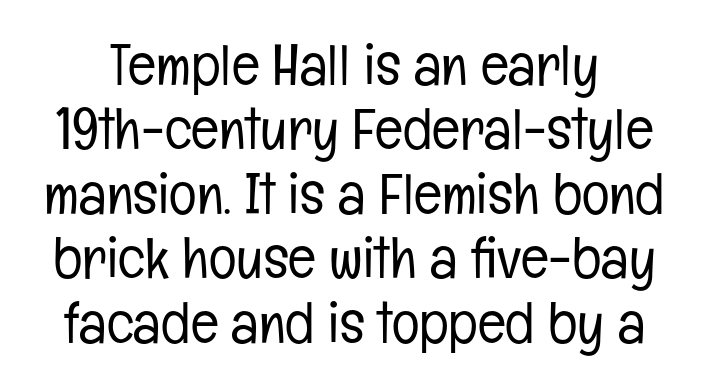
The image shows 58 px light, condensed sans-serif type, upright; set tight line spacing (1.11x), normal letter spacing, not underlined; low stroke contrast and a medium x-height.
